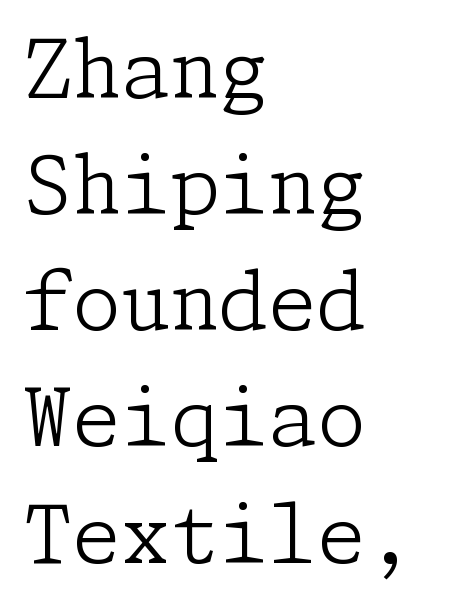
The image shows 79 px light serif type, upright; set left-aligned, normal line spacing (1.47x), normal letter spacing, not underlined; low stroke contrast and a medium x-height.
